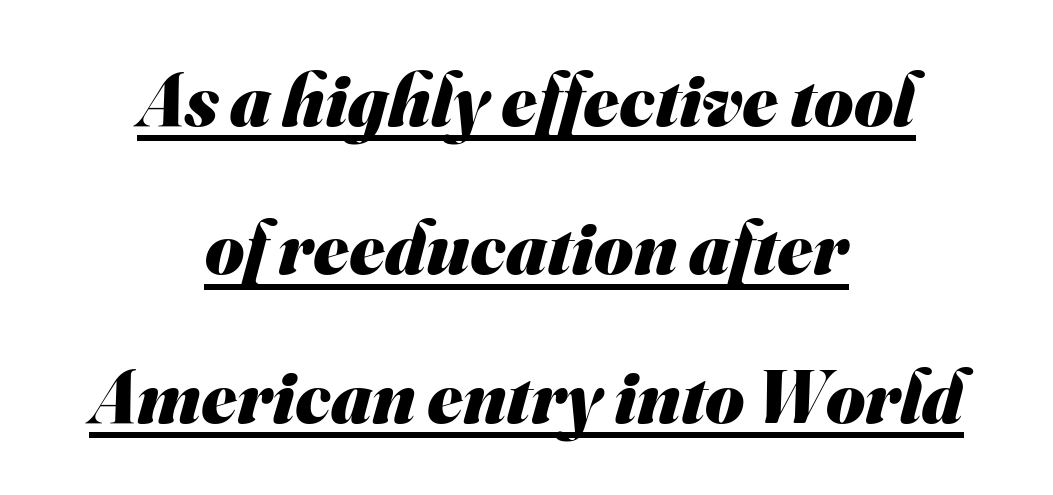
{"serif": "no", "bold": "yes", "weight": "heavy", "width": "normal", "stroke_contrast": "medium", "x_height": "small", "monospaced": "no", "underline": "yes", "align": "center", "line_spacing": "loose", "line_spacing_ratio": 1.98, "letter_spacing": "normal", "letter_spacing_em": 0.0, "glyph_px": 75}
